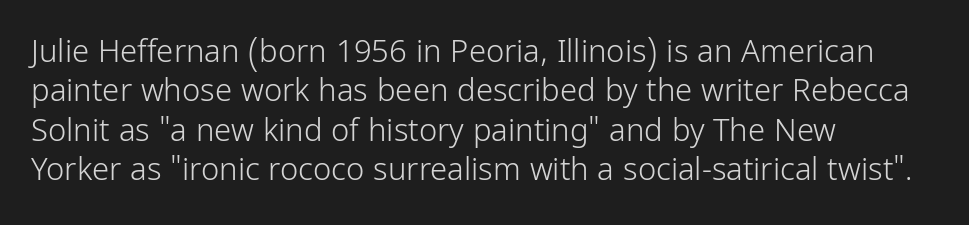
Q: Is the text bold? A: No.
Q: Is the text italic (slanted)? A: No, it is upright.
Q: Is the typeface a serif or a sans-serif typeface? A: Sans-serif.
Q: Is the text underlined? A: No.
Q: How is the paragraph aligned? A: Left-aligned.
Q: Is the spacing between letters normal or unusually wide? A: Normal.
Q: Is the spacing between lines tight, normal or loose? A: Normal.
Q: Width (condensed, normal, or wide)? A: Condensed.
Q: Stroke contrast? A: Low.
Q: x-height? A: Medium.
Q: Monospaced? A: No.
